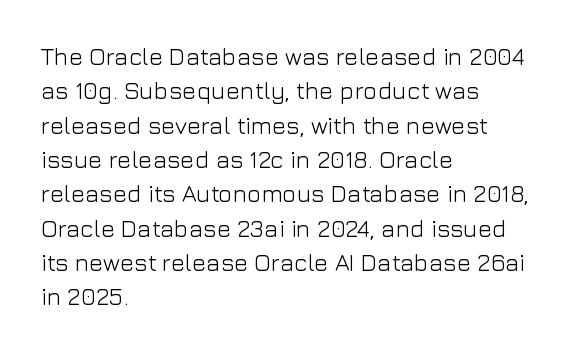
Vertical stems look standard width or narrower in stroke. Default kerning and tracking; the words read as compact shapes. These lines are set flush left with a ragged right edge. The baseline area is clear.
